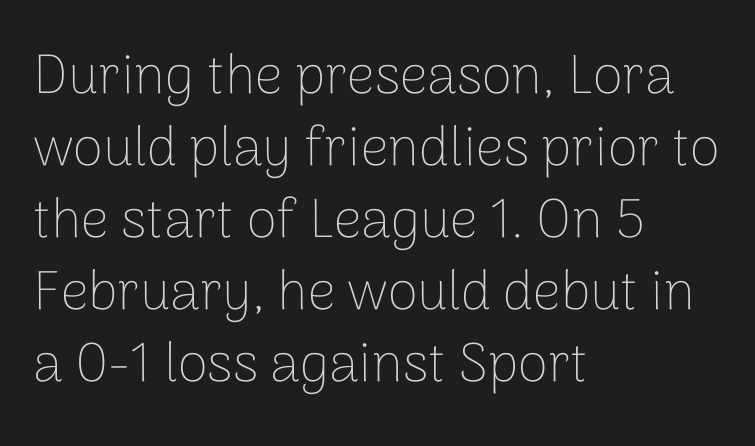
A normal amount of white space separates one row of letters from the next. Proportional: the letters do not fall into vertical columns. The characters display no serif detailing; their extremities are plain. The passage is arranged the way most books set body copy — flush left. Heft: none added — not bold.
